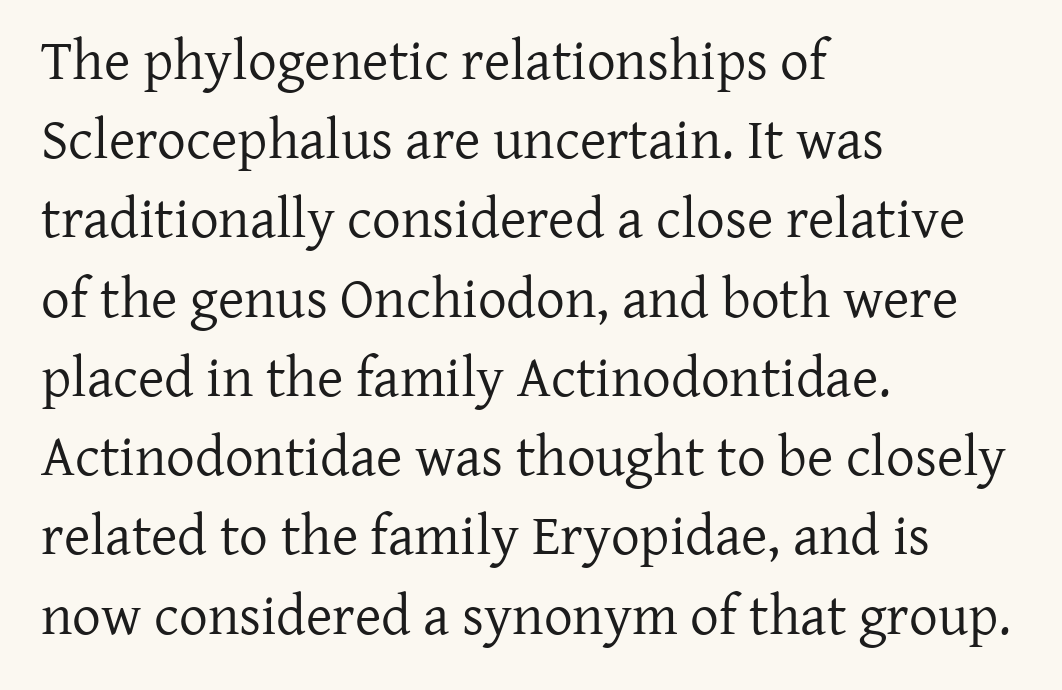
The characters are drawn with everyday or finer stroke widths. A typesetter would call this zero additional tracking. Alignment: flush left. You could not count columns in this text — the font is proportionally spaced. The characters display serif detailing at their extremities.
